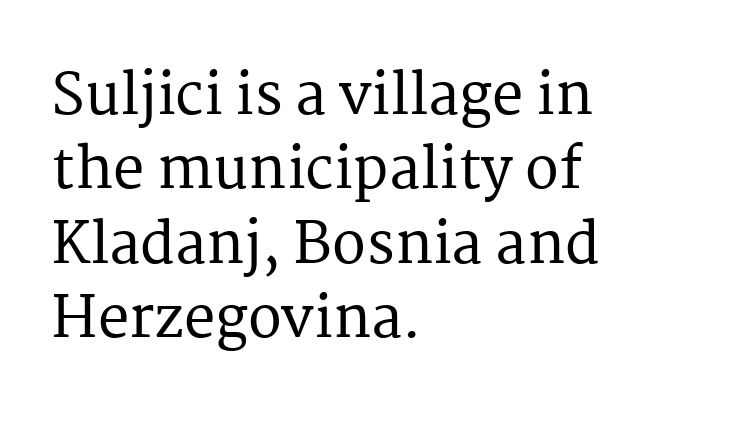
{"serif": "yes", "italic": "no", "width": "normal", "stroke_contrast": "medium", "x_height": "medium", "monospaced": "no", "underline": "no", "align": "left", "line_spacing": "normal", "line_spacing_ratio": 1.33, "letter_spacing": "normal", "letter_spacing_em": 0.0, "glyph_px": 56}
